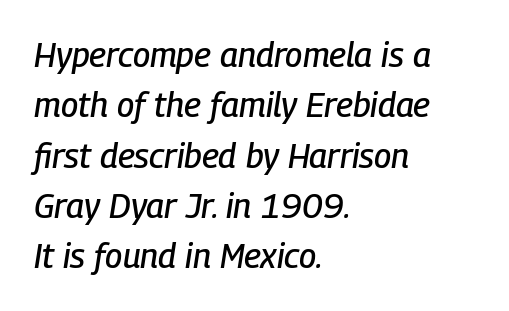
{"italic": "yes", "lean": "right", "slant_degrees": 9, "width": "condensed", "stroke_contrast": "low", "x_height": "medium", "monospaced": "no", "underline": "no", "align": "left", "line_spacing": "normal", "line_spacing_ratio": 1.48, "letter_spacing": "normal", "letter_spacing_em": 0.0, "glyph_px": 34}
